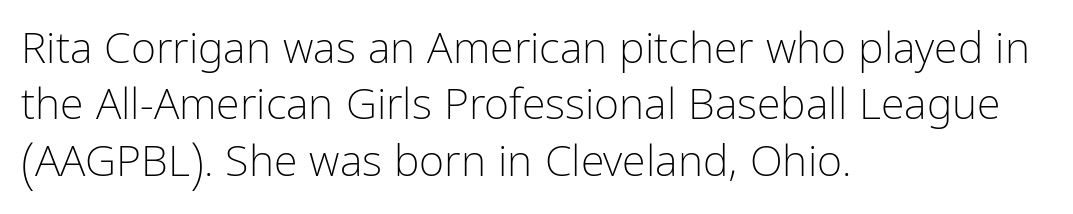
Q: Is the text bold? A: No.
Q: Is the text italic (slanted)? A: No, it is upright.
Q: Is the typeface a serif or a sans-serif typeface? A: Sans-serif.
Q: Is the text underlined? A: No.
Q: How is the paragraph aligned? A: Left-aligned.
Q: Is the spacing between letters normal or unusually wide? A: Normal.
Q: Is the spacing between lines tight, normal or loose? A: Normal.
Q: Width (condensed, normal, or wide)? A: Condensed.
Q: Stroke contrast? A: Low.
Q: x-height? A: Medium.
Q: Monospaced? A: No.
